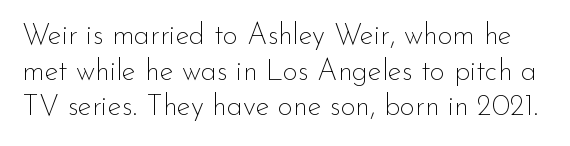
The image shows 29 px thin sans-serif type, upright; set line spacing 1.23x, normal letter spacing, not underlined; low stroke contrast and a small x-height.
